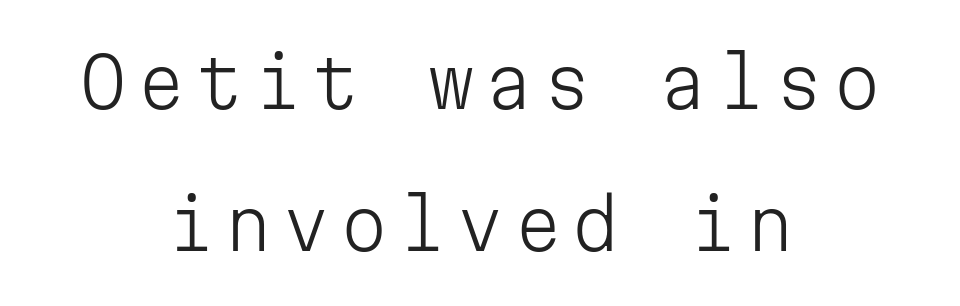
The image shows 69 px light sans-serif type, upright, monospaced; set centered, loose line spacing (2.06x), not underlined; low stroke contrast and a medium x-height.
